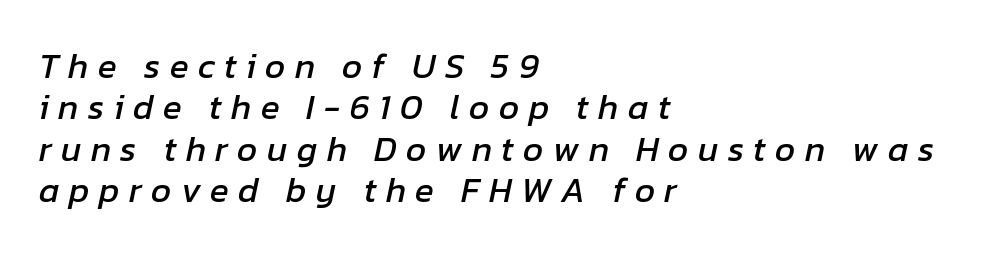
{"italic": "yes", "lean": "right", "slant_degrees": 12, "width": "normal", "stroke_contrast": "low", "x_height": "medium", "monospaced": "no", "underline": "no", "align": "left", "line_spacing_ratio": 1.18, "letter_spacing": "wide", "letter_spacing_em": 0.27, "glyph_px": 35}
